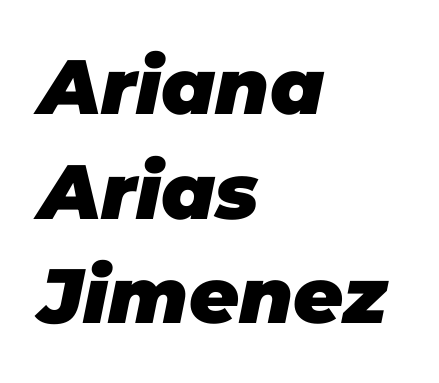
{"italic": "yes", "lean": "right", "slant_degrees": 11, "bold": "yes", "weight": "heavy", "width": "normal", "stroke_contrast": "low", "x_height": "large", "monospaced": "no", "underline": "no", "align": "left", "line_spacing": "normal", "line_spacing_ratio": 1.36, "letter_spacing": "normal", "letter_spacing_em": 0.0, "glyph_px": 77}
